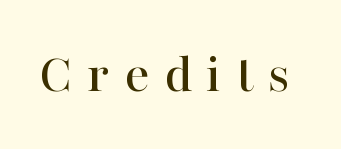
Q: Is the text italic (slanted)? A: No, it is upright.
Q: Is the typeface a serif or a sans-serif typeface? A: Serif.
Q: Is the text underlined? A: No.
Q: Is the spacing between letters normal or unusually wide? A: Unusually wide.
Q: Width (condensed, normal, or wide)? A: Normal.
Q: Stroke contrast? A: High.
Q: x-height? A: Medium.
Q: Monospaced? A: No.
